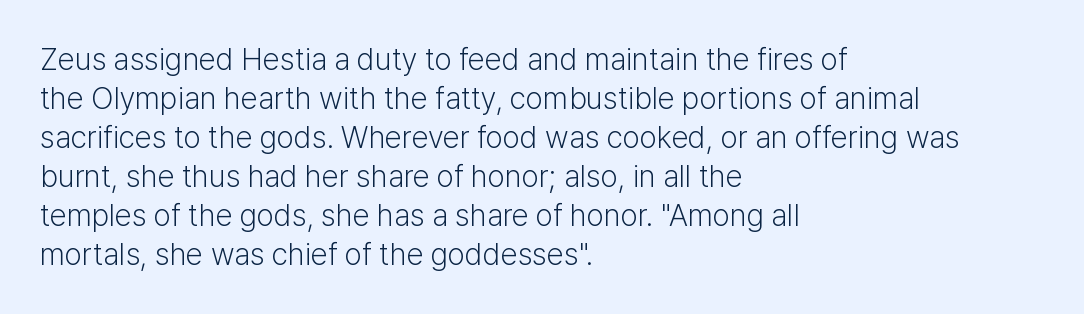
The image shows 31 px light sans-serif type, upright; set left-aligned, normal line spacing (1.26x), normal letter spacing, not underlined; low stroke contrast and a medium x-height.
